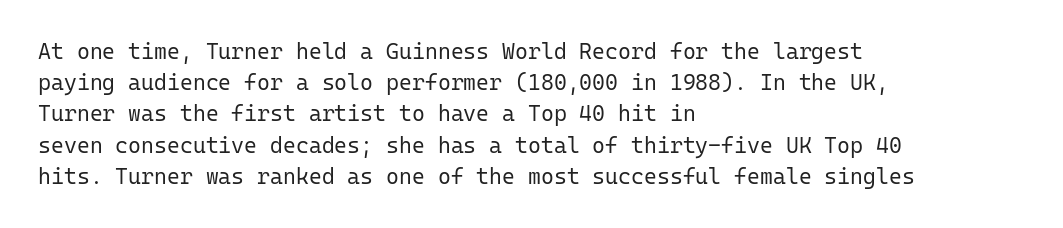
Q: Is the text bold? A: No.
Q: Is the text italic (slanted)? A: No, it is upright.
Q: Is the text underlined? A: No.
Q: How is the paragraph aligned? A: Left-aligned.
Q: Is the spacing between letters normal or unusually wide? A: Normal.
Q: Is the spacing between lines tight, normal or loose? A: Normal.
